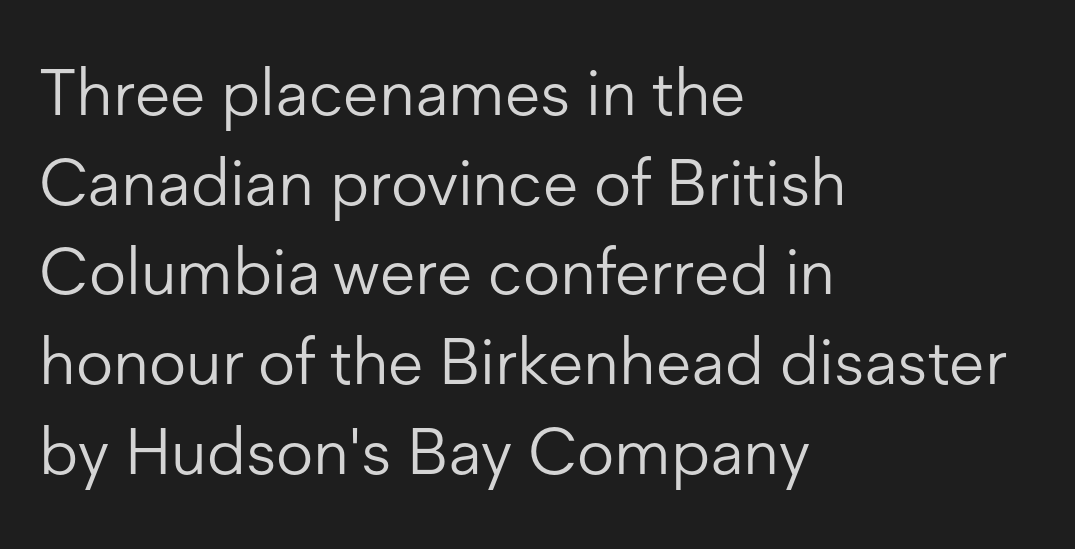
The image shows 65 px light sans-serif type, upright; set left-aligned, normal line spacing (1.38x), normal letter spacing, not underlined; low stroke contrast and a medium x-height.
